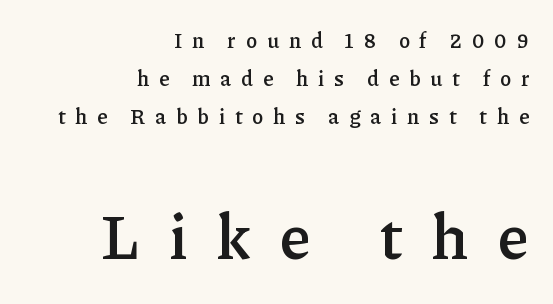
{"serif": "yes", "italic": "no", "bold": "semi", "weight": "semibold", "width": "normal", "stroke_contrast": "low", "x_height": "medium", "monospaced": "no", "underline": "no", "align": "right", "line_spacing_ratio": 1.82, "letter_spacing": "wide", "letter_spacing_em": 0.47, "larger_block": "second", "size_ratio": 3.0, "glyph_px": 63}
